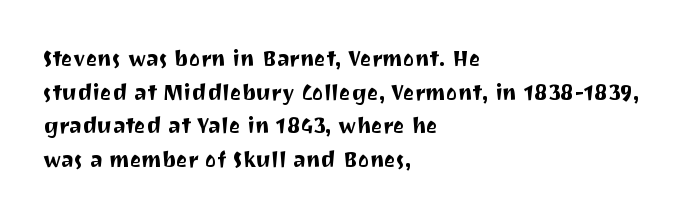
{"italic": "no", "underline": "no", "align": "left", "line_spacing": "normal", "line_spacing_ratio": 1.53, "letter_spacing": "normal", "letter_spacing_em": 0.0, "glyph_px": 22}
